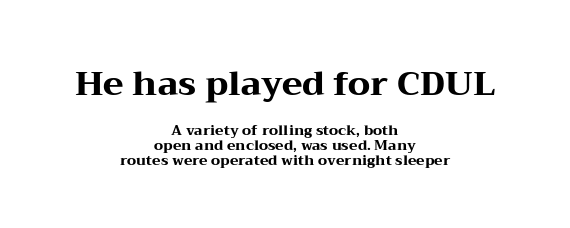
{"serif": "yes", "italic": "no", "bold": "yes", "weight": "heavy", "width": "wide", "stroke_contrast": "medium", "x_height": "medium", "monospaced": "no", "underline": "no", "align": "center", "line_spacing": "tight", "line_spacing_ratio": 1.08, "letter_spacing": "normal", "letter_spacing_em": 0.0, "larger_block": "first", "size_ratio": 2.43, "glyph_px": 34}
